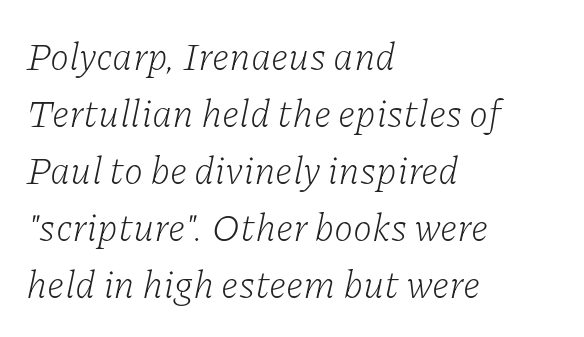
Compared with ordinary roman type, these characters are visibly tilted. Ink coverage per letter is moderate at most. The rendering uses natural spacing where letterforms have individual widths. Layout note: lines flush left. The rendering shows small feet on the letterforms — a serif design.
